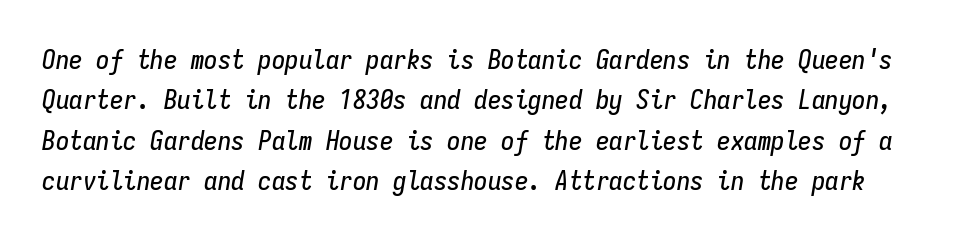
{"italic": "yes", "lean": "right", "slant_degrees": 9, "underline": "no", "line_spacing": "normal", "line_spacing_ratio": 1.5, "letter_spacing": "normal", "letter_spacing_em": 0.0, "glyph_px": 27}
